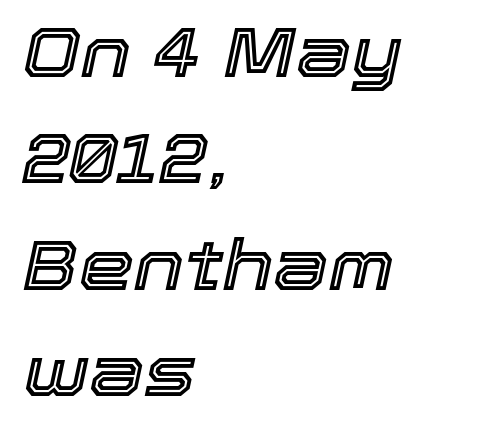
Rule under the text: the space is simply empty. Would a proofreader flag this as italicized? Yes. Each word holds together tightly as a unit, with standard inter-letter gaps. Compared with typical paragraphs, the rows here are spaced about the same. Spacing verdict: proportional, widths tailored to each character.
